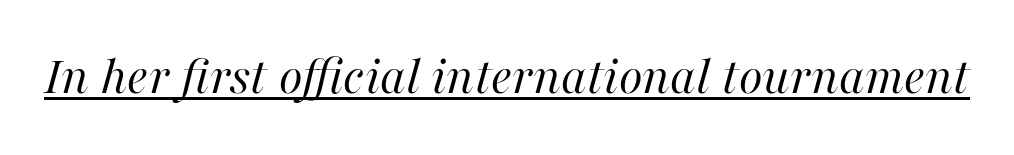
The image shows 55 px regular-weight type, italic (leaning right); set normal letter spacing, underlined; high stroke contrast and a medium x-height.
